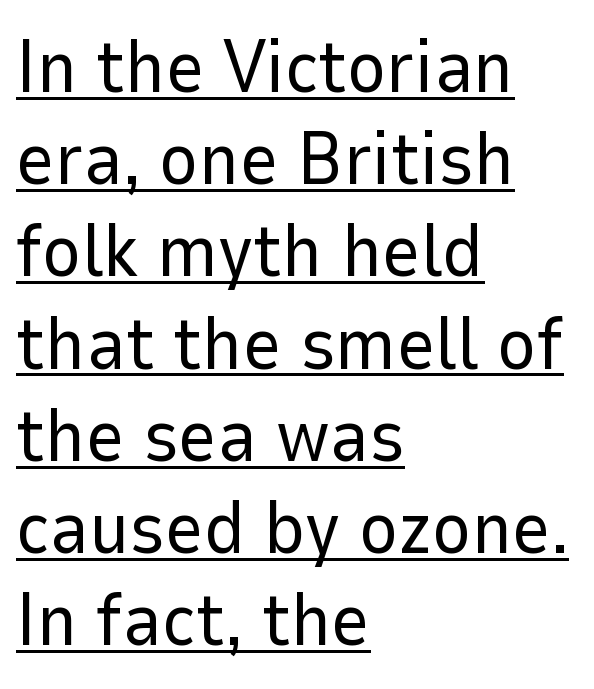
No letter is thick-stroked: the sample isn't bold. Teacher's note: observe the even left margin — that is flush-left alignment. Words appear dense and cohesive because spacing is normal. You can tell it's not italic because the verticals are truly vertical.
